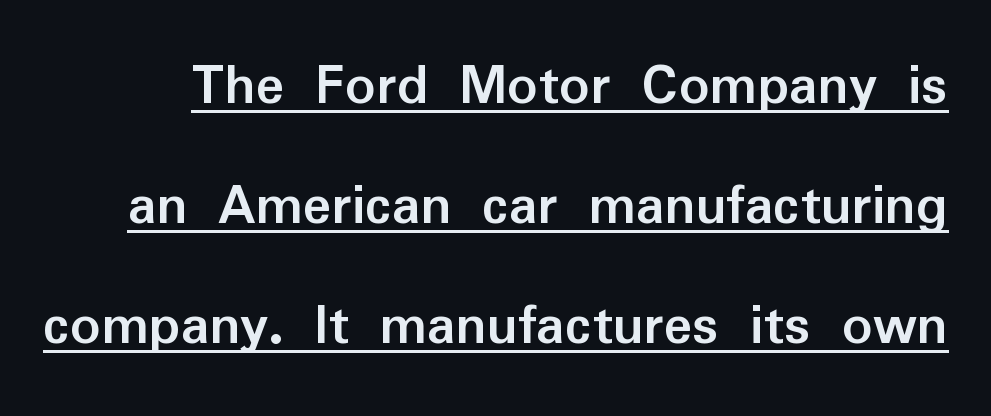
Varying glyph widths throughout — classic text-font behaviour. Looks like someone drew a line under every word here. Letter spacing: default. Strokes here are thick enough to call this a true bold. Compared with typical paragraphs, the rows here are farther apart.
